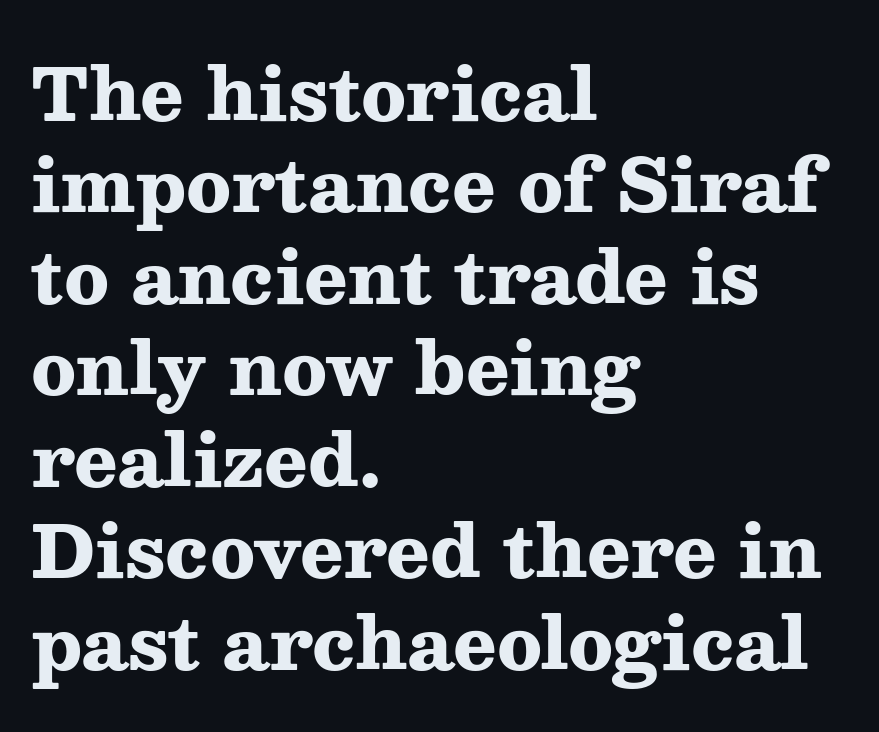
The image shows 72 px heavy, wide serif type, upright; set left-aligned, normal line spacing (1.27x), normal letter spacing, not underlined; medium stroke contrast and a medium x-height.
